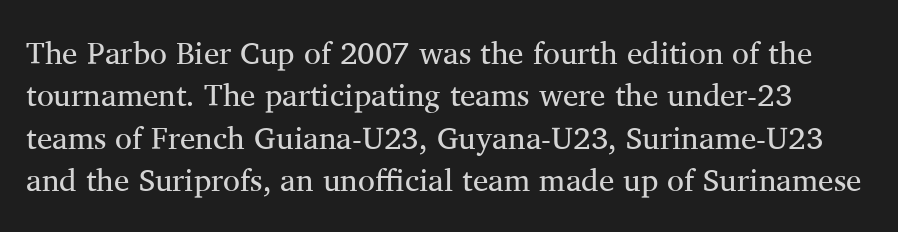
The image shows 31 px regular-weight serif type, upright; set normal line spacing (1.37x), normal letter spacing, not underlined; medium stroke contrast and a medium x-height.
